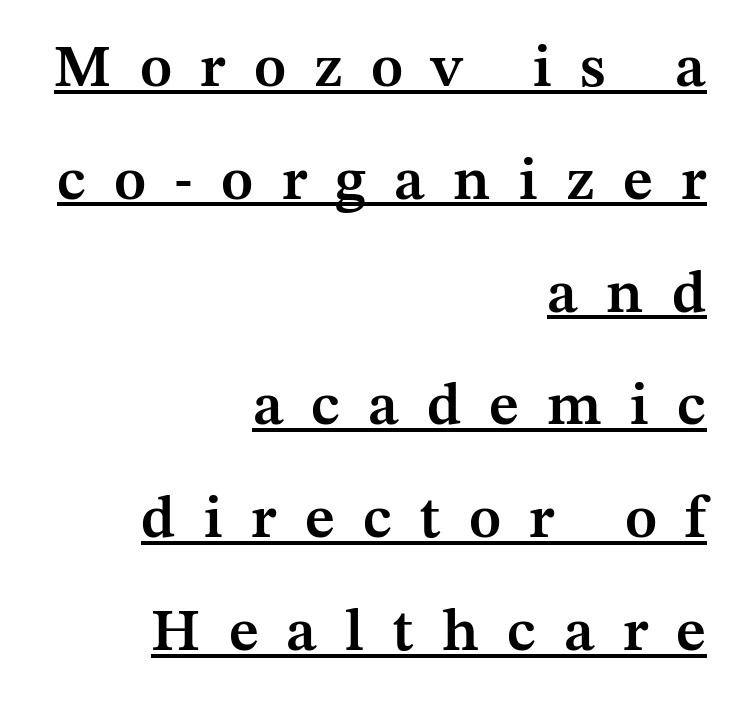
Caption: expanded tracking, letters set apart. The glyphs in this specimen are seriffed. Like a heading marked for emphasis, these lines bear an underscore. Bold? Not quite — semibold, heavier than regular but stopping short.
